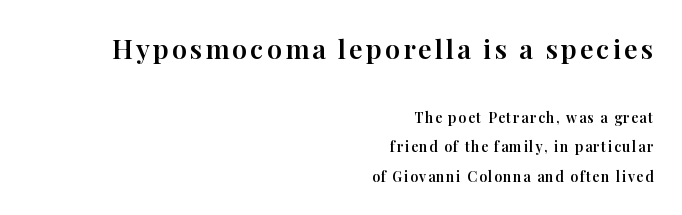
Horizontally, the lines are justified to the trailing edge only. The rendering shrinks the type as you move from the upper chunk to the lower. The glyphs are unaccompanied by any horizontal stroke below them. What's the leading like? Stretched, with rows far apart. Upright lettering throughout.
